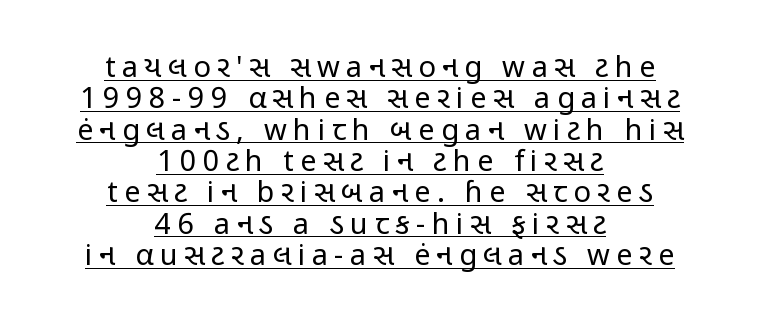
{"serif": "no", "italic": "no", "bold": "no", "weight": "regular", "width": "condensed", "stroke_contrast": "low", "x_height": "medium", "monospaced": "no", "underline": "yes", "align": "center", "line_spacing": "tight", "line_spacing_ratio": 1.08, "letter_spacing": "wide", "letter_spacing_em": 0.22, "glyph_px": 29}
